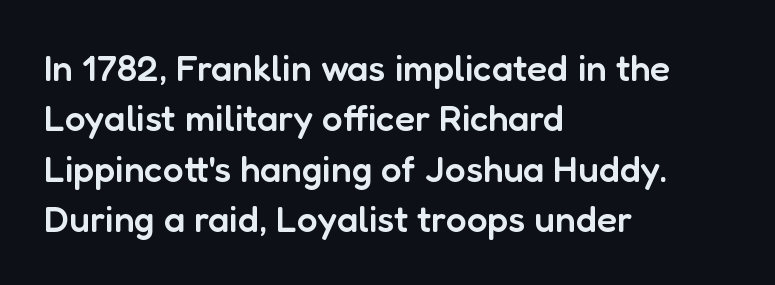
Q: Is the text bold? A: Semi-bold.
Q: Is the text italic (slanted)? A: No, it is upright.
Q: Is the typeface a serif or a sans-serif typeface? A: Sans-serif.
Q: Is the text underlined? A: No.
Q: How is the paragraph aligned? A: Left-aligned.
Q: Is the spacing between letters normal or unusually wide? A: Normal.
Q: Is the spacing between lines tight, normal or loose? A: Normal.
Q: Width (condensed, normal, or wide)? A: Normal.
Q: Stroke contrast? A: Low.
Q: x-height? A: Medium.
Q: Monospaced? A: No.
